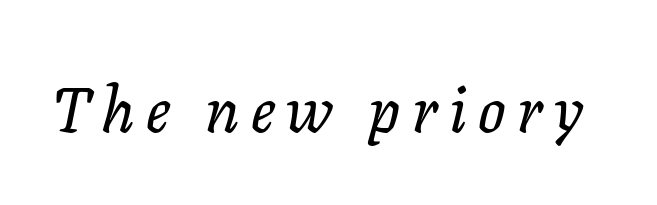
{"serif": "yes", "italic": "yes", "lean": "right", "slant_degrees": 11, "width": "normal", "stroke_contrast": "low", "x_height": "medium", "monospaced": "no", "underline": "no", "glyph_px": 64}
